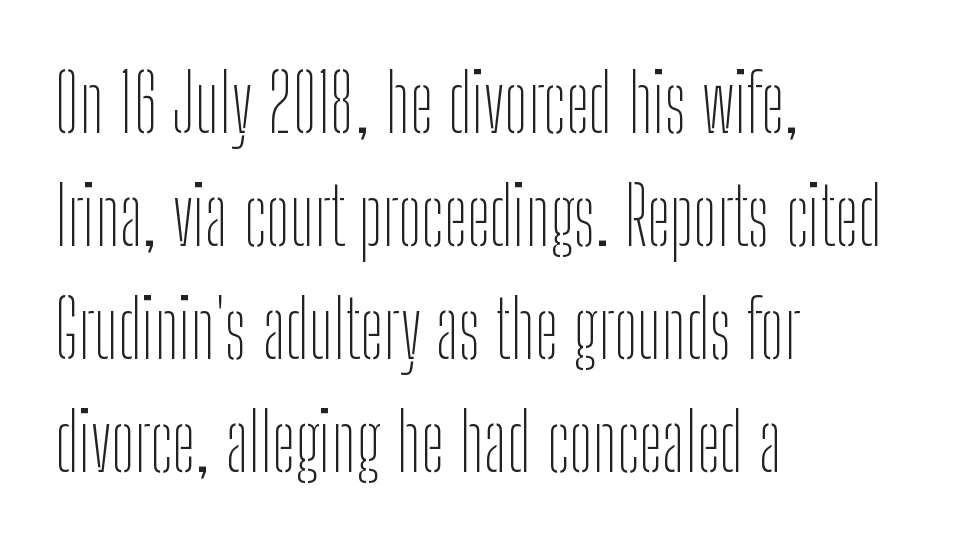
Q: Is the text bold? A: No.
Q: Is the text italic (slanted)? A: No, it is upright.
Q: Is the typeface a serif or a sans-serif typeface? A: Sans-serif.
Q: Is the text underlined? A: No.
Q: How is the paragraph aligned? A: Left-aligned.
Q: Is the spacing between letters normal or unusually wide? A: Normal.
Q: Is the spacing between lines tight, normal or loose? A: Normal.
Q: Width (condensed, normal, or wide)? A: Condensed.
Q: Stroke contrast? A: Low.
Q: x-height? A: Medium.
Q: Monospaced? A: No.
